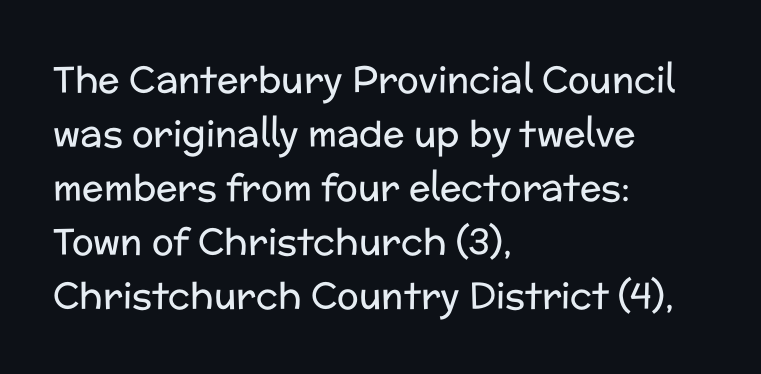
Type without underlining. The face looks like a standard text weight, possibly lighter. A sans-serif font was chosen for this passage. Whoever set this chose a conventional vertical rhythm.
